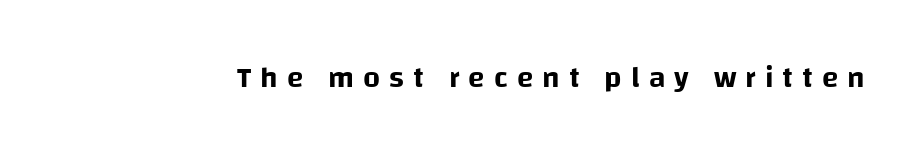
The image shows 30 px sans-serif type, upright; set unusually wide letter spacing (+0.3 em), not underlined; low stroke contrast and a large x-height.
